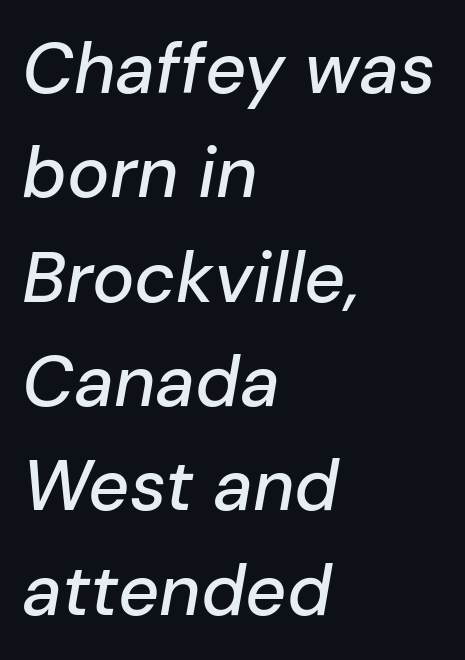
Whoever set this chose a conventional vertical rhythm. Varying glyph widths throughout — classic text-font behaviour. Short and long lines alike share a common starting point at left. The letterforms sit shoulder to shoulder at normal distance. Compared with ordinary roman type, these characters are visibly tilted.
